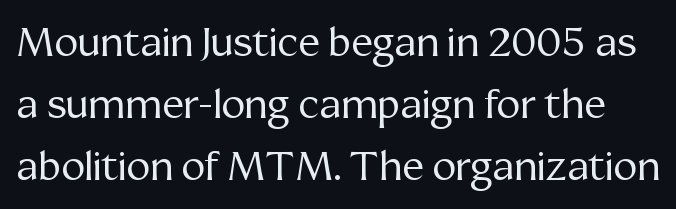
Q: Is the text bold? A: No.
Q: Is the text italic (slanted)? A: No, it is upright.
Q: Is the typeface a serif or a sans-serif typeface? A: Serif.
Q: Is the text underlined? A: No.
Q: Is the spacing between letters normal or unusually wide? A: Normal.
Q: Is the spacing between lines tight, normal or loose? A: Normal.
Q: Width (condensed, normal, or wide)? A: Normal.
Q: Stroke contrast? A: Medium.
Q: x-height? A: Medium.
Q: Monospaced? A: No.
